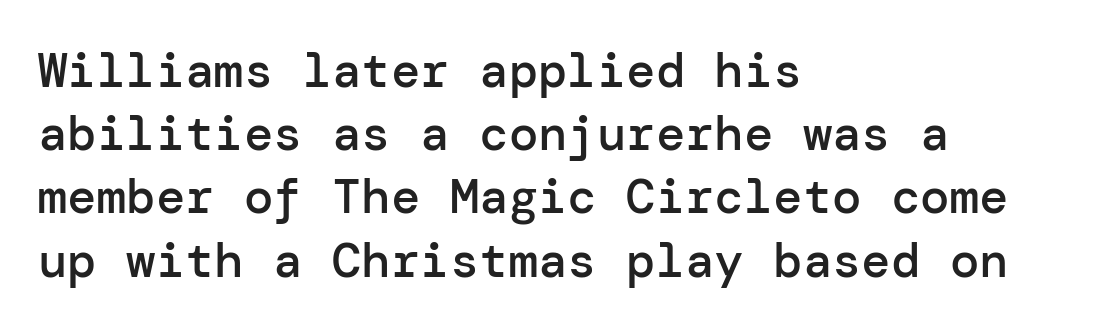
{"serif": "no", "italic": "no", "bold": "semi", "weight": "semibold", "width": "normal", "stroke_contrast": "low", "x_height": "medium", "underline": "no", "align": "left", "line_spacing": "normal", "line_spacing_ratio": 1.29, "letter_spacing": "normal", "letter_spacing_em": 0.0, "glyph_px": 49}
